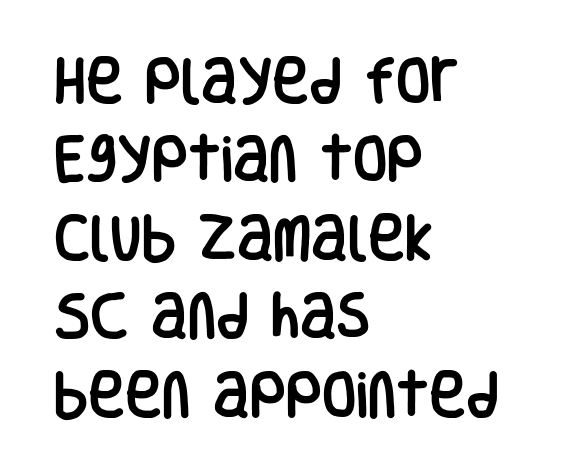
Q: Is the text italic (slanted)? A: No, it is upright.
Q: Is the typeface a serif or a sans-serif typeface? A: Sans-serif.
Q: Is the text underlined? A: No.
Q: How is the paragraph aligned? A: Left-aligned.
Q: Is the spacing between letters normal or unusually wide? A: Normal.
Q: Is the spacing between lines tight, normal or loose? A: Normal.
Q: Width (condensed, normal, or wide)? A: Condensed.
Q: Stroke contrast? A: Low.
Q: x-height? A: Large.
Q: Monospaced? A: No.
